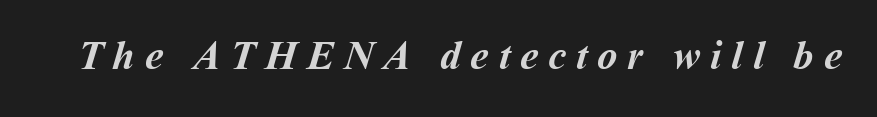
The typesetting leans heavy: a genuine bold. Each row of text sits above clean, open space. Students, note that the glyphs here are deliberately spaced far apart. The letters advance in unequal steps, a hallmark of proportional type.
